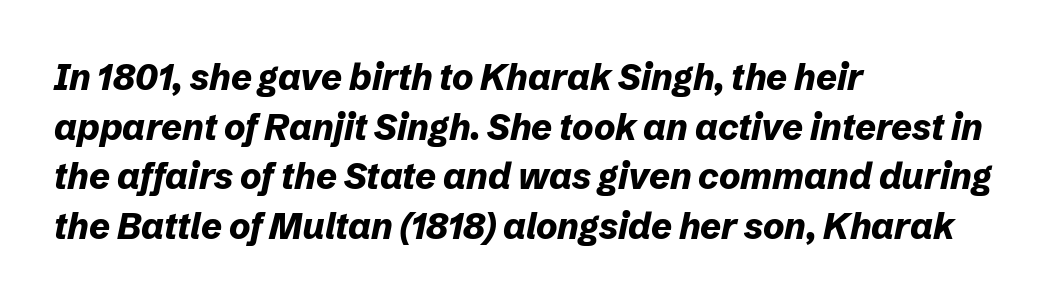
There's an unmistakable incline to the writing here. Inter-character spacing is left at the font's built-in metrics. The words here are not underlined. This is heavy type, rendered in bold. Does the leading feel generous? No, just average.
